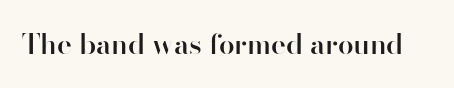
The image shows 28 px semibold sans-serif type, upright; set normal letter spacing, not underlined; high stroke contrast and a small x-height.
